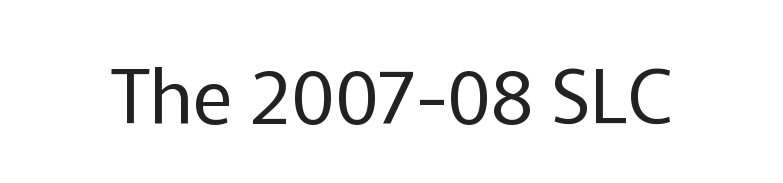
{"serif": "no", "italic": "no", "bold": "no", "weight": "regular", "width": "normal", "stroke_contrast": "low", "x_height": "medium", "monospaced": "no", "underline": "no", "letter_spacing": "normal", "letter_spacing_em": 0.0, "glyph_px": 75}
